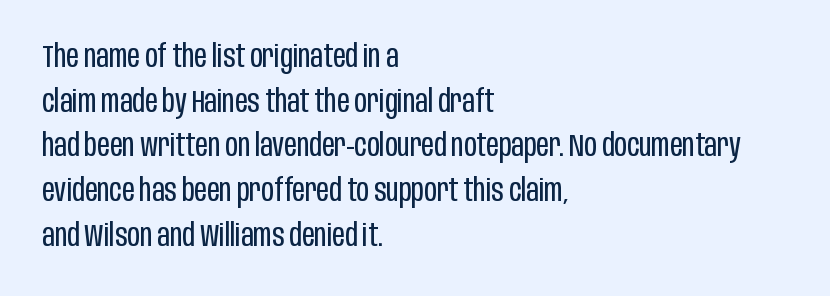
Q: Is the text bold? A: No.
Q: Is the text italic (slanted)? A: No, it is upright.
Q: Is the typeface a serif or a sans-serif typeface? A: Sans-serif.
Q: Is the text underlined? A: No.
Q: How is the paragraph aligned? A: Left-aligned.
Q: Is the spacing between letters normal or unusually wide? A: Normal.
Q: Is the spacing between lines tight, normal or loose? A: Normal.
Q: Width (condensed, normal, or wide)? A: Condensed.
Q: Stroke contrast? A: Low.
Q: x-height? A: Large.
Q: Monospaced? A: No.
